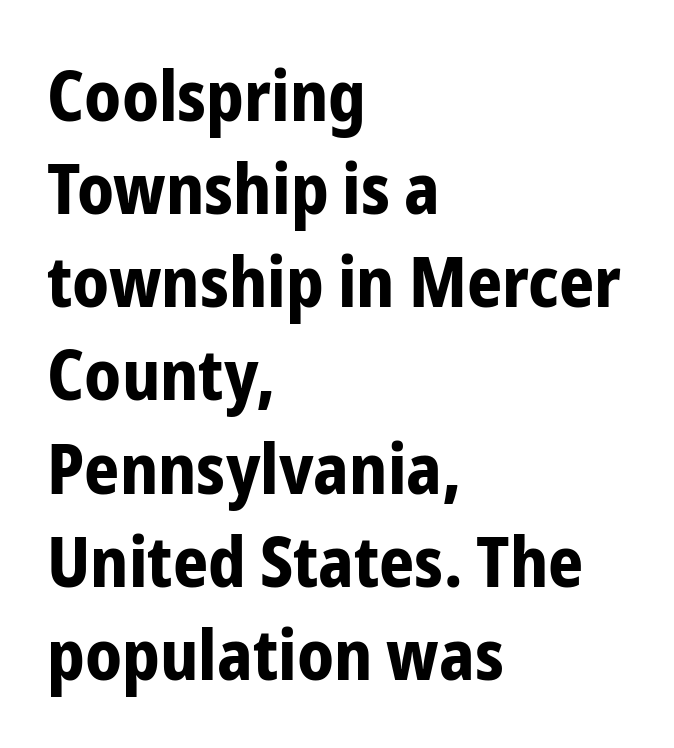
Default kerning and tracking; the words read as compact shapes. In CSS terms this would be text-align: left. A typesetter would call this proportional, since set widths differ per character. Summary of weight: heavy, a full bold. No word sits above an underline. Whoever set this chose a conventional vertical rhythm.
